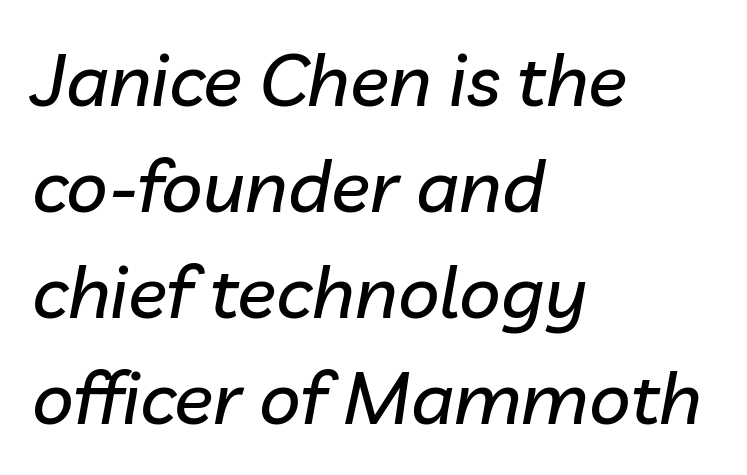
The image shows 73 px text type, italic (leaning right); set left-aligned, normal line spacing (1.45x), normal letter spacing, not underlined; low stroke contrast and a medium x-height.
